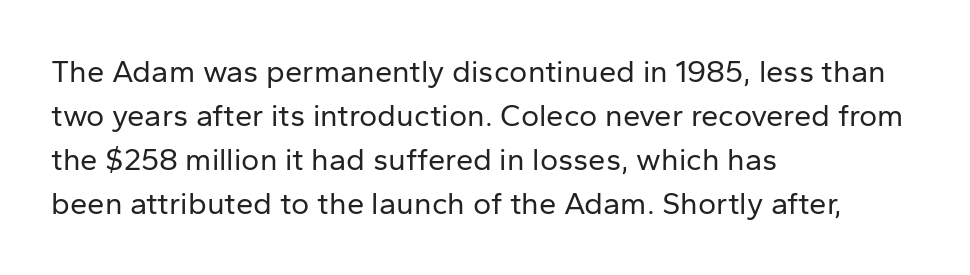
{"serif": "no", "italic": "no", "bold": "no", "weight": "regular", "width": "normal", "stroke_contrast": "low", "x_height": "medium", "monospaced": "no", "underline": "no", "align": "left", "line_spacing": "normal", "line_spacing_ratio": 1.42, "letter_spacing": "normal", "letter_spacing_em": 0.0, "glyph_px": 31}
